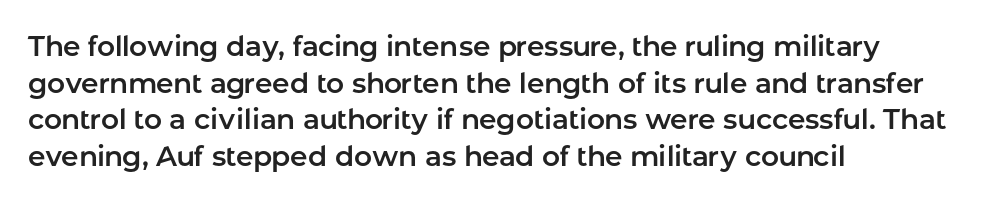
{"serif": "no", "italic": "no", "width": "normal", "stroke_contrast": "low", "x_height": "medium", "monospaced": "no", "underline": "no", "align": "left", "line_spacing": "normal", "line_spacing_ratio": 1.31, "letter_spacing": "normal", "letter_spacing_em": 0.0, "glyph_px": 28}
